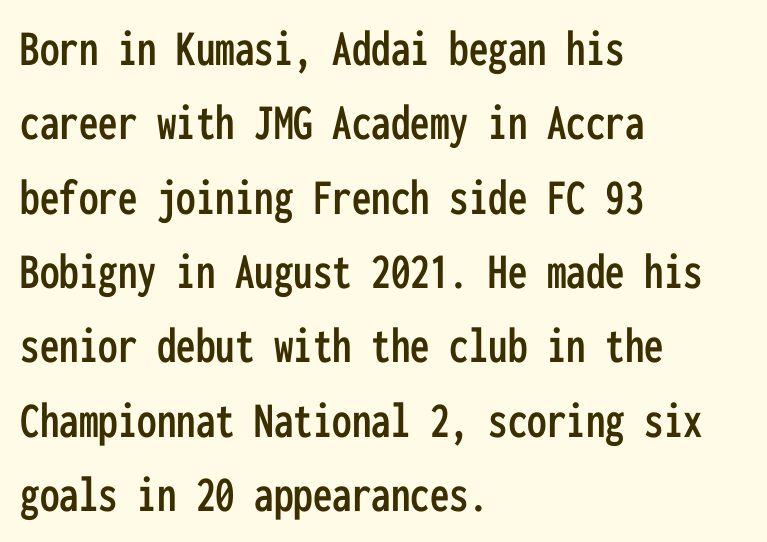
The typeface chosen for these lines omits serifs. Compared with a centered layout, this one pins lines to the left instead. The letters march in equal steps, a hallmark of fixed-pitch type. The tracking reads as untouched default to a designer's eye. The zone under the glyphs is completely vacant.
